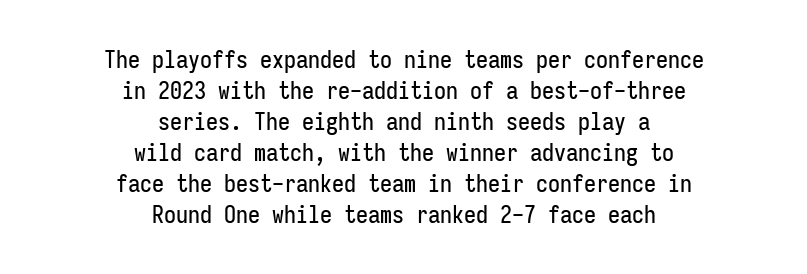
The image shows 24 px text type, upright; set centered, normal line spacing (1.29x), normal letter spacing, not underlined.
